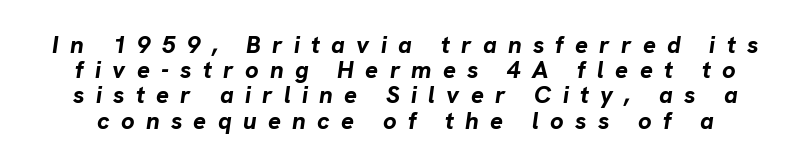
Q: Is the text bold? A: Yes.
Q: Is the text italic (slanted)? A: Yes, it leans right by about 8 degrees.
Q: Is the text underlined? A: No.
Q: Is the spacing between letters normal or unusually wide? A: Unusually wide.
Q: Is the spacing between lines tight, normal or loose? A: Tight.
